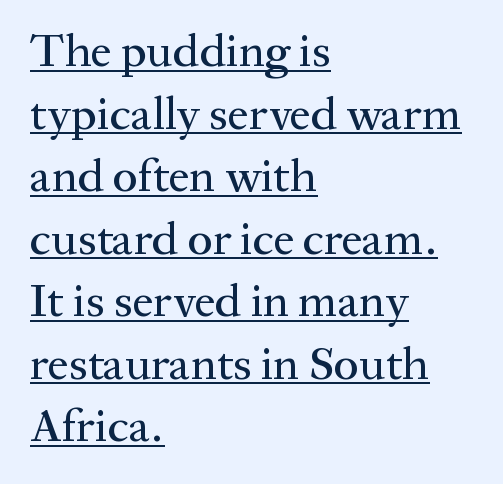
Q: Is the text italic (slanted)? A: No, it is upright.
Q: Is the typeface a serif or a sans-serif typeface? A: Serif.
Q: Is the text underlined? A: Yes.
Q: How is the paragraph aligned? A: Left-aligned.
Q: Is the spacing between letters normal or unusually wide? A: Normal.
Q: Is the spacing between lines tight, normal or loose? A: Normal.
Q: Width (condensed, normal, or wide)? A: Normal.
Q: Stroke contrast? A: Medium.
Q: x-height? A: Medium.
Q: Monospaced? A: No.
